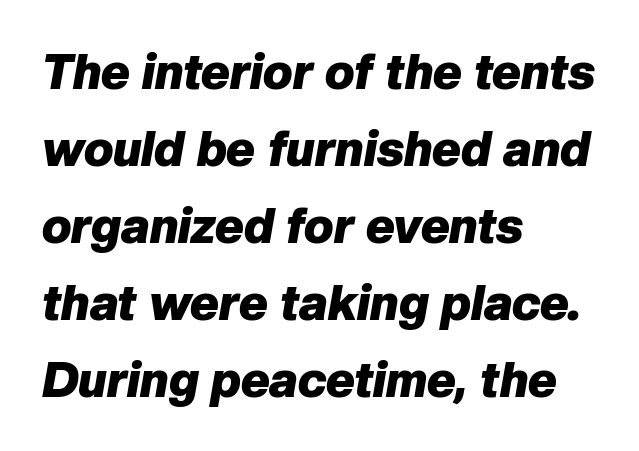
Q: Is the text bold? A: Yes.
Q: Is the text italic (slanted)? A: Yes, it leans right by about 10 degrees.
Q: Is the text underlined? A: No.
Q: How is the paragraph aligned? A: Left-aligned.
Q: Is the spacing between letters normal or unusually wide? A: Normal.
Q: Is the spacing between lines tight, normal or loose? A: Normal.
Q: Width (condensed, normal, or wide)? A: Normal.
Q: Stroke contrast? A: Low.
Q: x-height? A: Medium.
Q: Monospaced? A: No.
